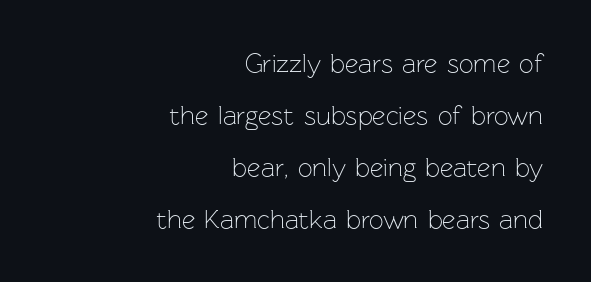
{"italic": "no", "bold": "no", "underline": "no", "align": "right", "line_spacing": "loose", "line_spacing_ratio": 2.0, "letter_spacing": "normal", "letter_spacing_em": 0.0, "glyph_px": 26}
